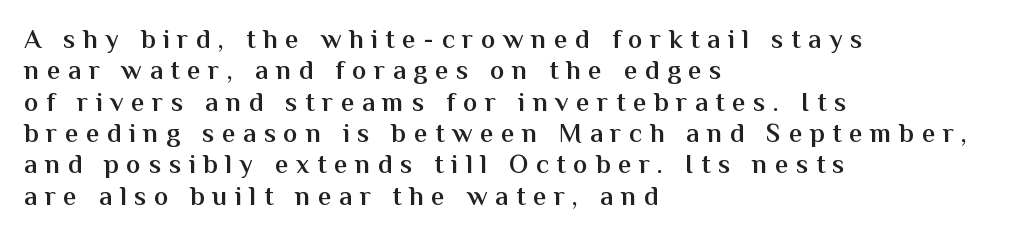
{"italic": "no", "bold": "semi", "underline": "no", "align": "left", "line_spacing_ratio": 1.16, "letter_spacing": "wide", "letter_spacing_em": 0.28, "glyph_px": 27}
